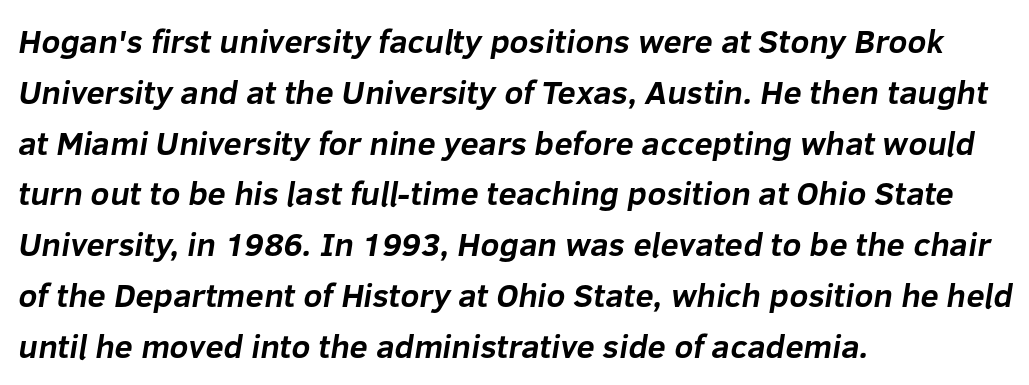
Q: Is the text bold? A: Yes.
Q: Is the typeface a serif or a sans-serif typeface? A: Sans-serif.
Q: Is the text underlined? A: No.
Q: How is the paragraph aligned? A: Left-aligned.
Q: Is the spacing between letters normal or unusually wide? A: Normal.
Q: Is the spacing between lines tight, normal or loose? A: Normal.
Q: Width (condensed, normal, or wide)? A: Normal.
Q: Stroke contrast? A: Low.
Q: x-height? A: Medium.
Q: Monospaced? A: No.
